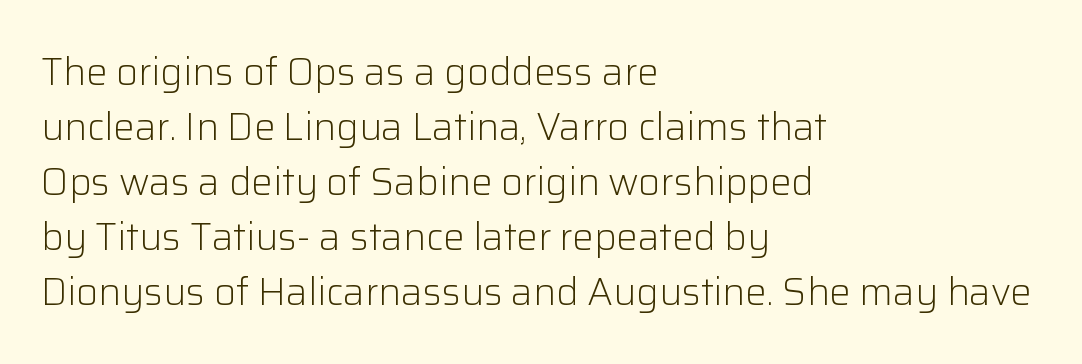
Q: Is the text bold? A: No.
Q: Is the text italic (slanted)? A: No, it is upright.
Q: Is the typeface a serif or a sans-serif typeface? A: Sans-serif.
Q: Is the text underlined? A: No.
Q: How is the paragraph aligned? A: Left-aligned.
Q: Is the spacing between letters normal or unusually wide? A: Normal.
Q: Is the spacing between lines tight, normal or loose? A: Normal.
Q: Width (condensed, normal, or wide)? A: Normal.
Q: Stroke contrast? A: Low.
Q: x-height? A: Medium.
Q: Monospaced? A: No.
